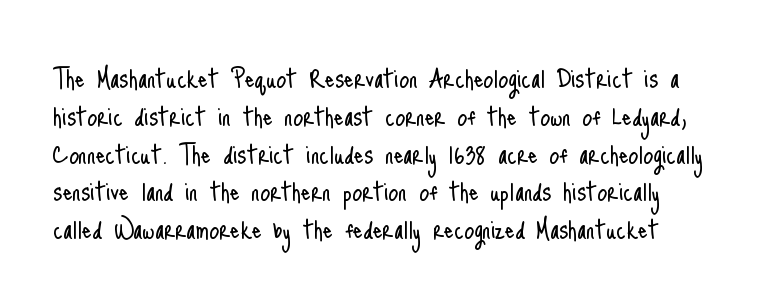
The image shows 31 px light, condensed sans-serif type, upright; set line spacing 1.22x, normal letter spacing, not underlined; low stroke contrast and a small x-height.
